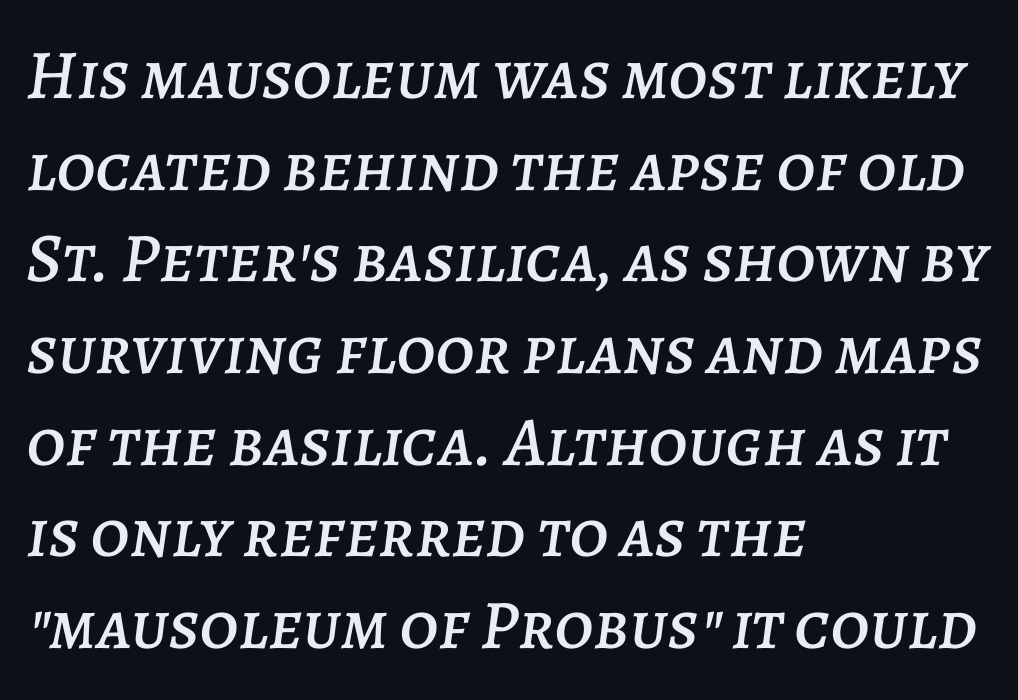
Normally led — the rows are evenly, conventionally spaced. Where is the straight margin? On the left. Caption: standard tracking, unaltered. Here the designer chose a conventional face with non-uniform glyph widths.
